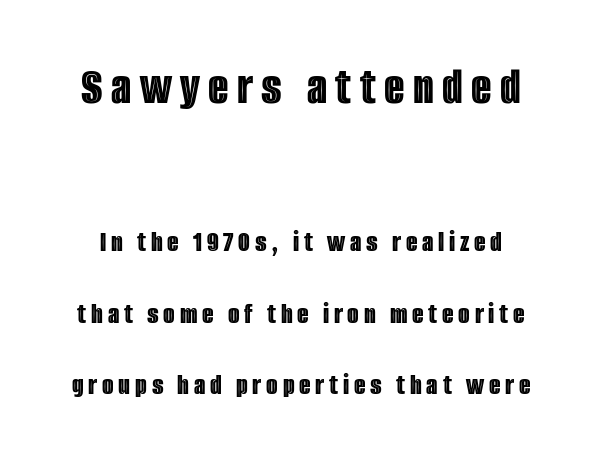
The face used here appears at its bigger size in the upper chunk. The passage shown is typed in a proportional face where columns would drift. Quick note: interline space is abundant. No italicization has been applied; the sample stays upright.
